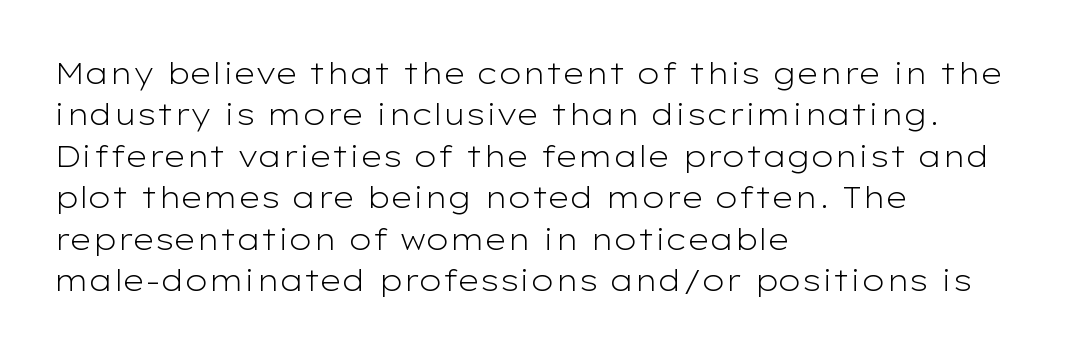
Q: Is the text bold? A: No.
Q: Is the text italic (slanted)? A: No, it is upright.
Q: Is the typeface a serif or a sans-serif typeface? A: Sans-serif.
Q: Is the text underlined? A: No.
Q: How is the paragraph aligned? A: Left-aligned.
Q: Is the spacing between letters normal or unusually wide? A: Normal.
Q: Is the spacing between lines tight, normal or loose? A: Normal.
Q: Width (condensed, normal, or wide)? A: Wide.
Q: Stroke contrast? A: Low.
Q: x-height? A: Medium.
Q: Monospaced? A: No.
